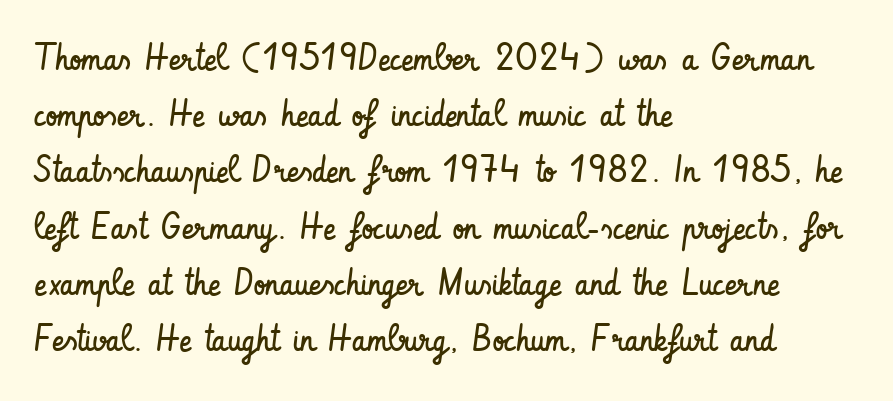
{"serif": "no", "italic": "no", "bold": "no", "weight": "regular", "width": "condensed", "stroke_contrast": "low", "x_height": "small", "monospaced": "no", "underline": "no", "align": "left", "line_spacing": "normal", "line_spacing_ratio": 1.52, "letter_spacing": "normal", "letter_spacing_em": 0.0, "glyph_px": 37}
